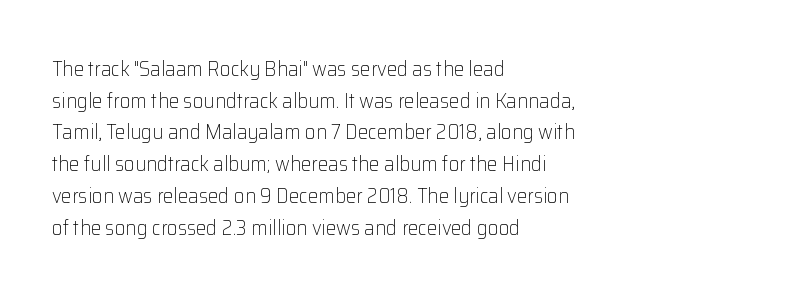
Style check: upright. Leftover space on each line is placed entirely after the last word. The rows are spaced the way most documents space them. The font is comparable to plain body text, perhaps lighter. Honestly, there is no underline to notice here at all. Nobody touched the tracking dial on this one.
